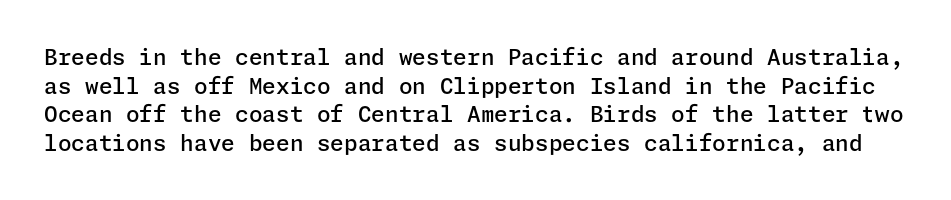
The image shows 22 px text type, upright; set normal line spacing (1.3x), normal letter spacing, not underlined.
